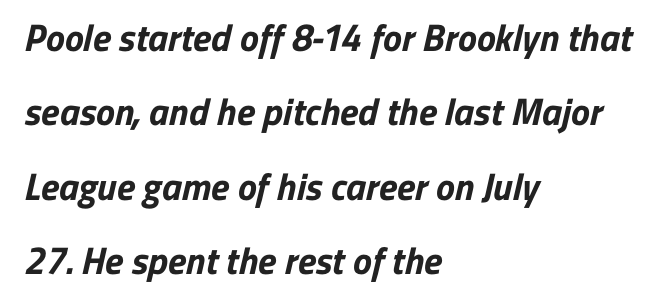
{"serif": "no", "bold": "yes", "weight": "bold", "width": "normal", "stroke_contrast": "low", "x_height": "medium", "monospaced": "no", "underline": "no", "align": "left", "line_spacing": "loose", "line_spacing_ratio": 1.96, "letter_spacing": "normal", "letter_spacing_em": 0.0, "glyph_px": 38}
